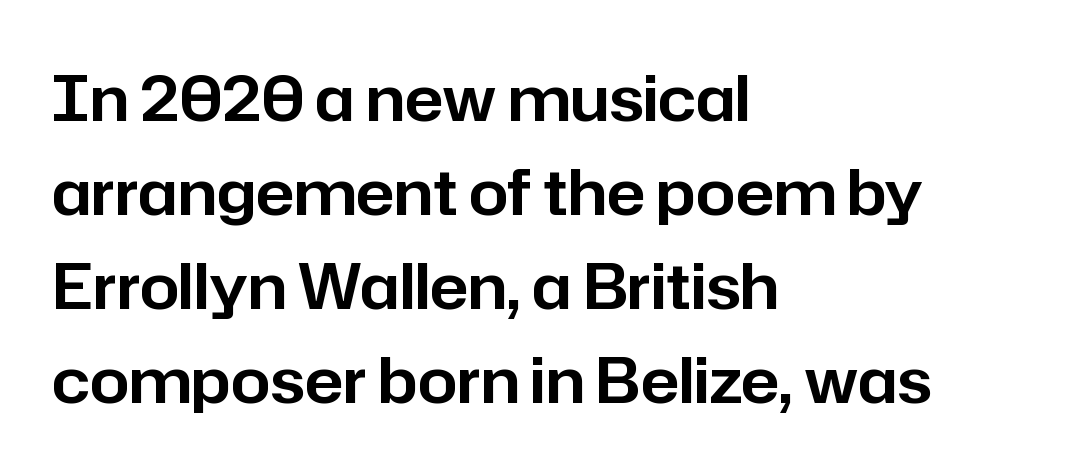
{"serif": "no", "italic": "no", "width": "normal", "stroke_contrast": "low", "x_height": "medium", "monospaced": "no", "underline": "no", "align": "left", "line_spacing": "normal", "line_spacing_ratio": 1.49, "letter_spacing": "normal", "letter_spacing_em": 0.0, "glyph_px": 63}
